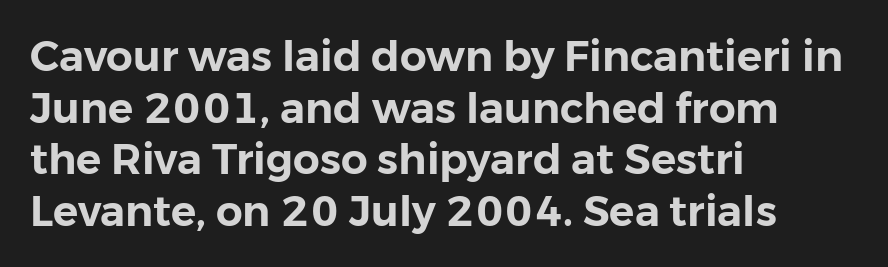
The image shows 42 px sans-serif type, upright; set left-aligned, line spacing 1.23x, normal letter spacing, not underlined; low stroke contrast and a medium x-height.
